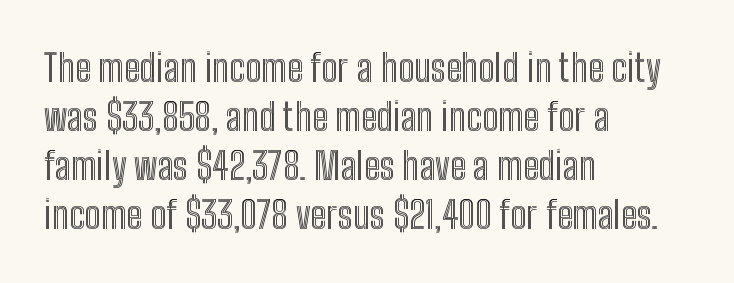
The image shows 38 px condensed type, upright; set left-aligned, normal line spacing (1.29x), normal letter spacing, not underlined; a medium x-height.
